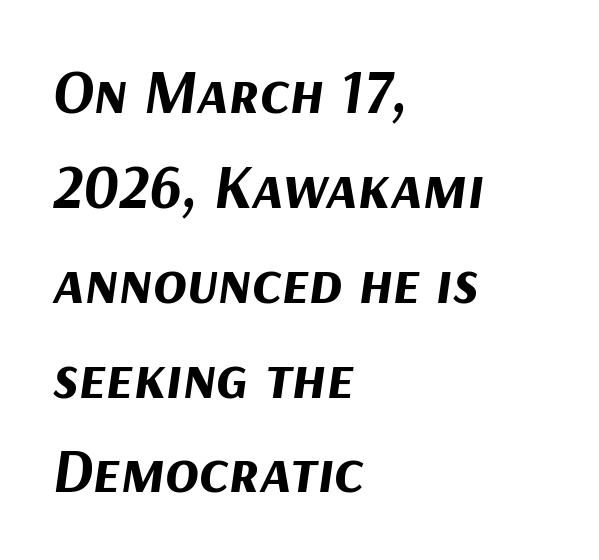
{"italic": "yes", "lean": "right", "slant_degrees": 9, "bold": "yes", "weight": "bold", "width": "normal", "stroke_contrast": "medium", "x_height": "medium", "monospaced": "no", "underline": "no", "align": "left", "line_spacing": "normal", "line_spacing_ratio": 1.53, "letter_spacing": "normal", "letter_spacing_em": 0.0, "glyph_px": 62}
